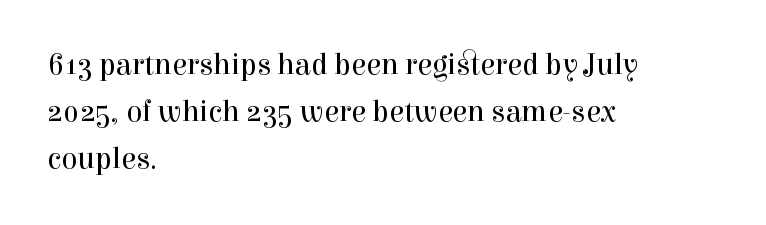
{"serif": "yes", "italic": "no", "bold": "no", "weight": "regular", "width": "normal", "stroke_contrast": "high", "x_height": "medium", "monospaced": "no", "underline": "no", "align": "left", "line_spacing": "normal", "line_spacing_ratio": 1.57, "letter_spacing": "normal", "letter_spacing_em": 0.0, "glyph_px": 30}
